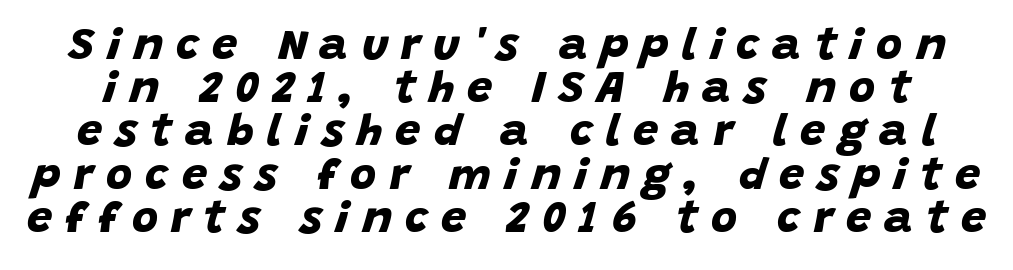
{"serif": "no", "bold": "yes", "weight": "bold", "width": "normal", "stroke_contrast": "low", "x_height": "large", "monospaced": "no", "underline": "no", "line_spacing": "tight", "line_spacing_ratio": 0.96, "letter_spacing": "wide", "letter_spacing_em": 0.29, "glyph_px": 45}
